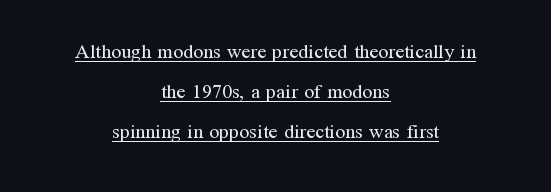
Tall strokes in this sample are plumb rather than angled. These lines stack symmetrically, like a column narrowing and widening about its center. This is underlined copy, the kind a proofreader might mark for attention. This rendering leaves character spacing at its baseline value. The leading is generous, giving the passage an open texture.
